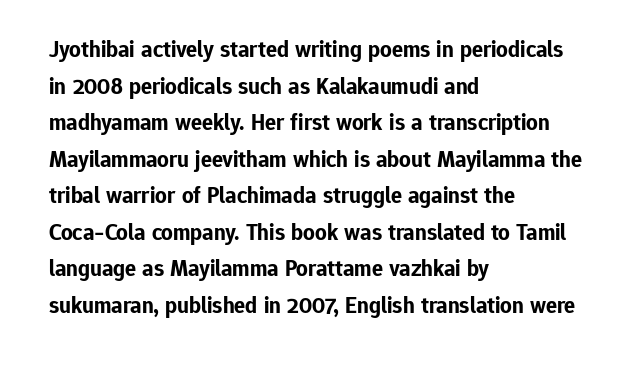
{"italic": "no", "bold": "yes", "underline": "no", "align": "left", "line_spacing": "normal", "line_spacing_ratio": 1.59, "letter_spacing": "normal", "letter_spacing_em": 0.0, "glyph_px": 23}
